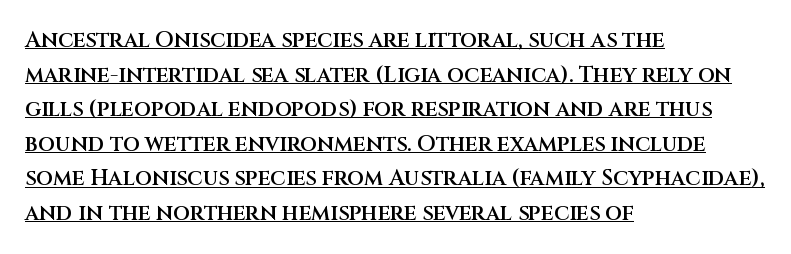
This sample carries an underscore along the baseline area. Normally led — the rows are evenly, conventionally spaced. The letters stand straight up with perfectly vertical stems. The rag falls on the right side of this text block. Glyph-to-glyph distance matches everyday printed text.
